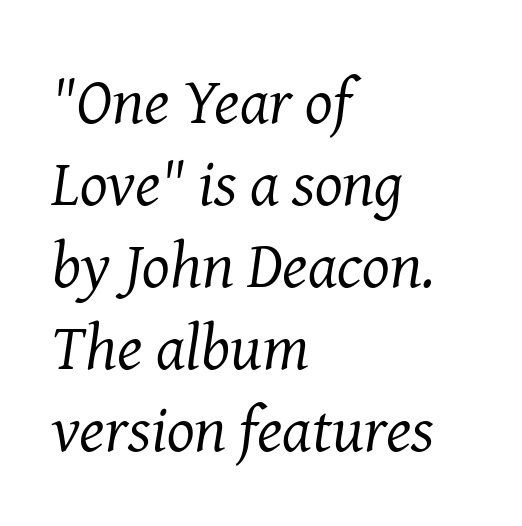
{"serif": "yes", "italic": "yes", "lean": "right", "slant_degrees": 8, "bold": "no", "weight": "regular", "width": "normal", "stroke_contrast": "medium", "x_height": "medium", "monospaced": "no", "underline": "no", "align": "left", "line_spacing": "normal", "line_spacing_ratio": 1.26, "letter_spacing": "normal", "letter_spacing_em": 0.0, "glyph_px": 65}
